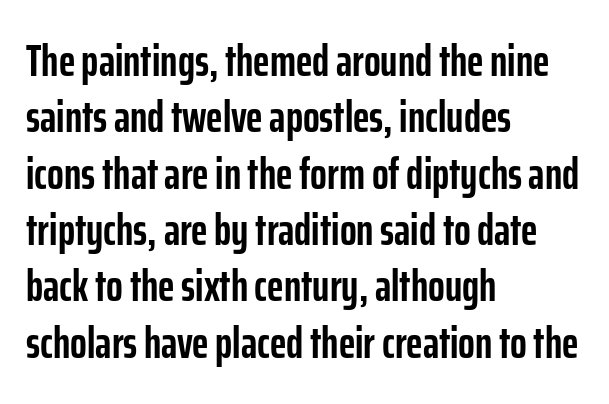
The image shows 44 px semibold, condensed sans-serif type, upright; set left-aligned, normal line spacing (1.28x), normal letter spacing, not underlined; low stroke contrast and a medium x-height.
